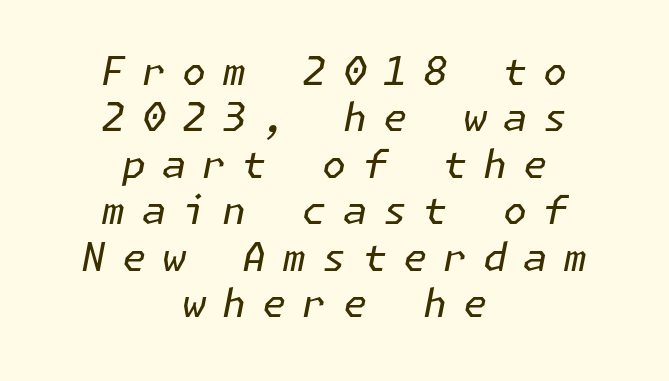
{"italic": "yes", "lean": "right", "slant_degrees": 11, "bold": "no", "weight": "regular", "width": "normal", "stroke_contrast": "low", "x_height": "medium", "underline": "no", "align": "center", "line_spacing_ratio": 1.19, "letter_spacing": "wide", "letter_spacing_em": 0.41, "glyph_px": 39}
